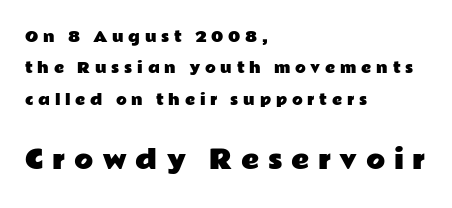
{"italic": "no", "underline": "no", "align": "left", "line_spacing": "loose", "line_spacing_ratio": 2.24, "letter_spacing": "wide", "letter_spacing_em": 0.34, "larger_block": "second", "size_ratio": 1.79, "glyph_px": 25}
